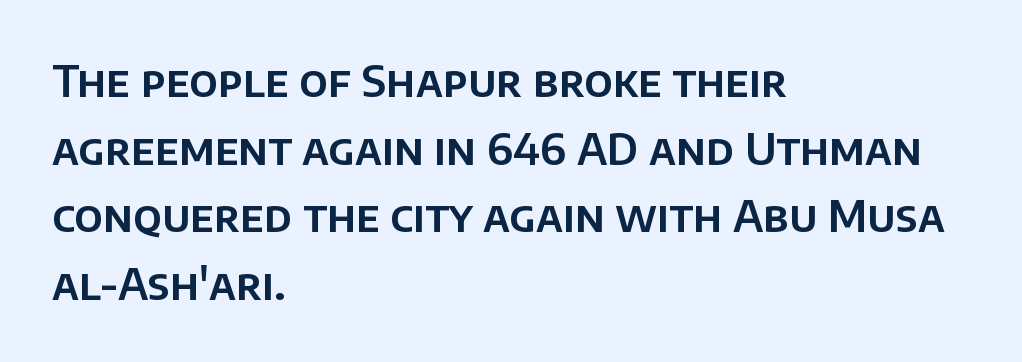
{"serif": "no", "italic": "no", "width": "normal", "stroke_contrast": "low", "x_height": "large", "monospaced": "no", "underline": "no", "align": "left", "line_spacing": "normal", "line_spacing_ratio": 1.57, "letter_spacing": "normal", "letter_spacing_em": 0.0, "glyph_px": 43}
